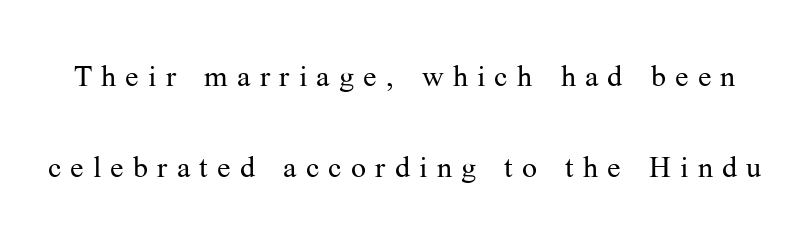
{"serif": "yes", "italic": "no", "bold": "no", "weight": "light", "width": "normal", "stroke_contrast": "medium", "x_height": "medium", "monospaced": "no", "underline": "no", "line_spacing": "loose", "line_spacing_ratio": 2.28, "letter_spacing": "wide", "letter_spacing_em": 0.23, "glyph_px": 40}
